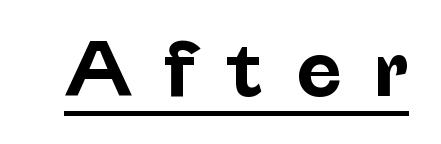
{"serif": "no", "italic": "no", "bold": "yes", "weight": "bold", "width": "normal", "stroke_contrast": "low", "x_height": "medium", "monospaced": "no", "underline": "yes", "letter_spacing": "wide", "letter_spacing_em": 0.42, "glyph_px": 70}
